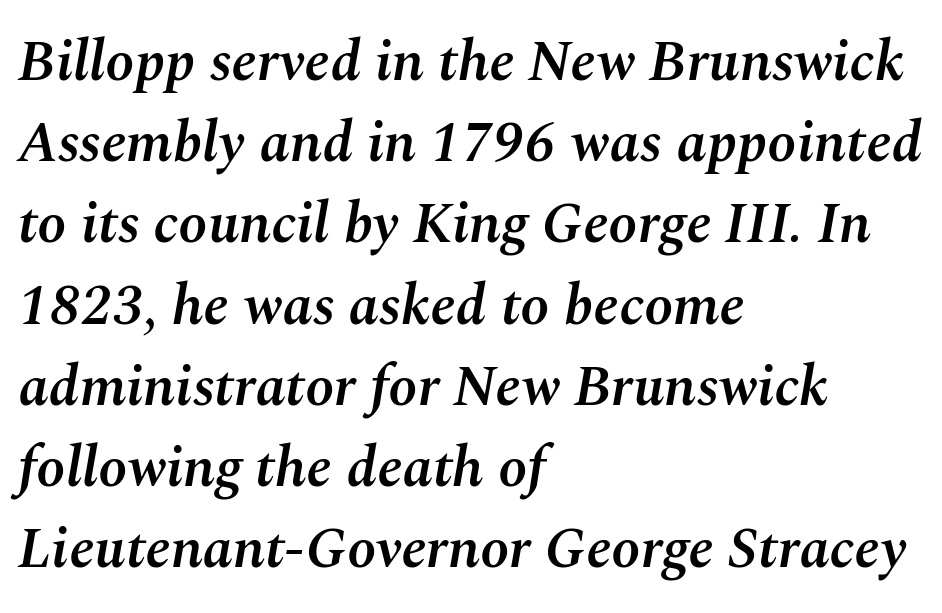
The image shows 58 px semibold type, italic (leaning right); set left-aligned, normal line spacing (1.4x), normal letter spacing, not underlined; medium stroke contrast and a medium x-height.
